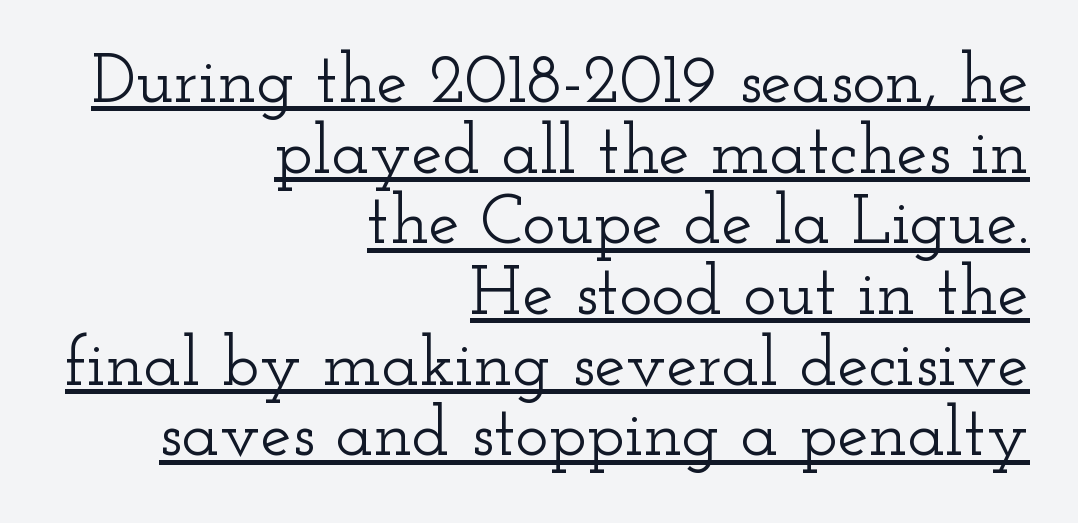
The image shows 70 px wide serif type, upright; set right-aligned, tight line spacing (1.01x), normal letter spacing, underlined; low stroke contrast and a small x-height.
